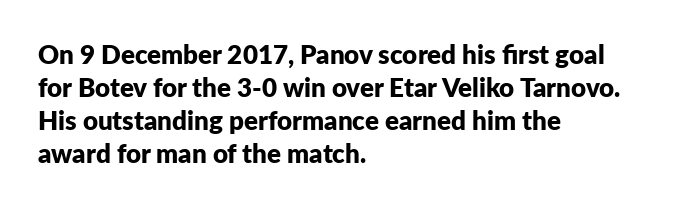
The leading is moderate, giving the passage an even texture. A dark, heavy texture on the line: the type is bold. Descenders hang freely into open space. Letter spacing: default. Notice how the passage keeps a crisp vertical edge on the left only. This is roman type, the default non-slanted kind.
